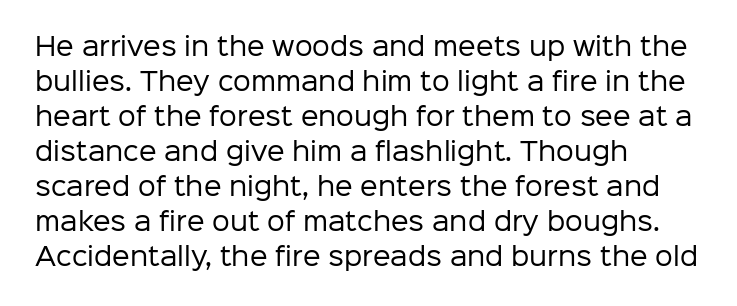
Nobody drew a line under any word here. The passage is arranged the way most books set body copy — flush left. Is the stroke heavy? The answer is a plain regular-or-lighter. Nobody touched the tracking dial on this one. A roman cut, with each character standing at attention. The space between consecutive lines is moderate.
